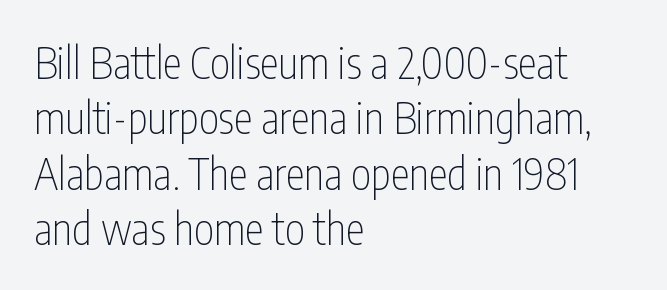
{"serif": "no", "italic": "no", "bold": "no", "weight": "thin", "width": "condensed", "stroke_contrast": "low", "x_height": "medium", "monospaced": "no", "underline": "no", "align": "left", "line_spacing": "normal", "line_spacing_ratio": 1.29, "letter_spacing": "normal", "letter_spacing_em": 0.0, "glyph_px": 43}
